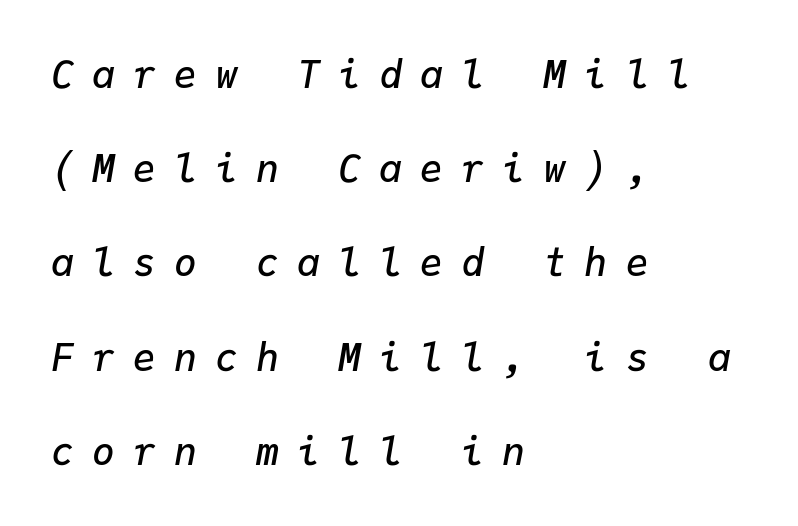
Q: Is the text bold? A: Semi-bold.
Q: Is the text italic (slanted)? A: Yes, it leans right by about 9 degrees.
Q: Is the text underlined? A: No.
Q: How is the paragraph aligned? A: Left-aligned.
Q: Is the spacing between letters normal or unusually wide? A: Unusually wide.
Q: Is the spacing between lines tight, normal or loose? A: Loose.
Q: Width (condensed, normal, or wide)? A: Normal.
Q: Stroke contrast? A: Low.
Q: x-height? A: Medium.
Q: Monospaced? A: Yes.
